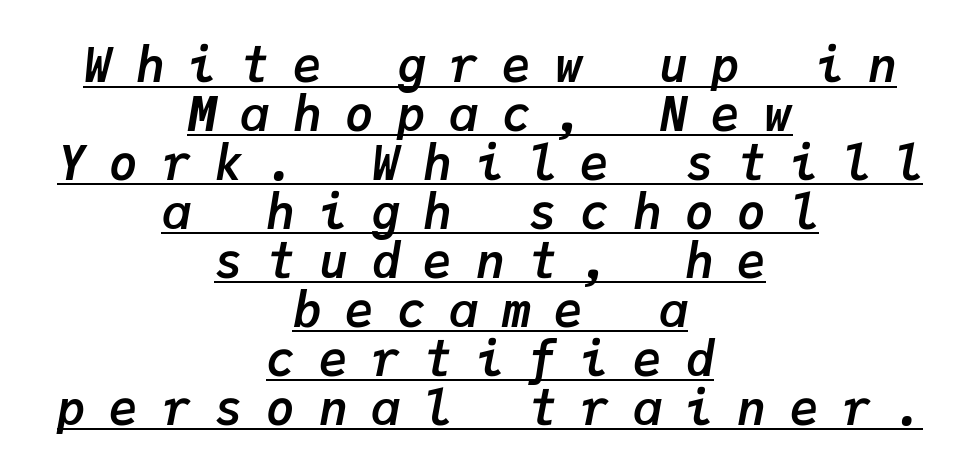
The image shows 48 px semibold type, italic (leaning right), monospaced; set centered, tight line spacing (1.02x), unusually wide letter spacing (+0.49 em), underlined; low stroke contrast and a medium x-height.
